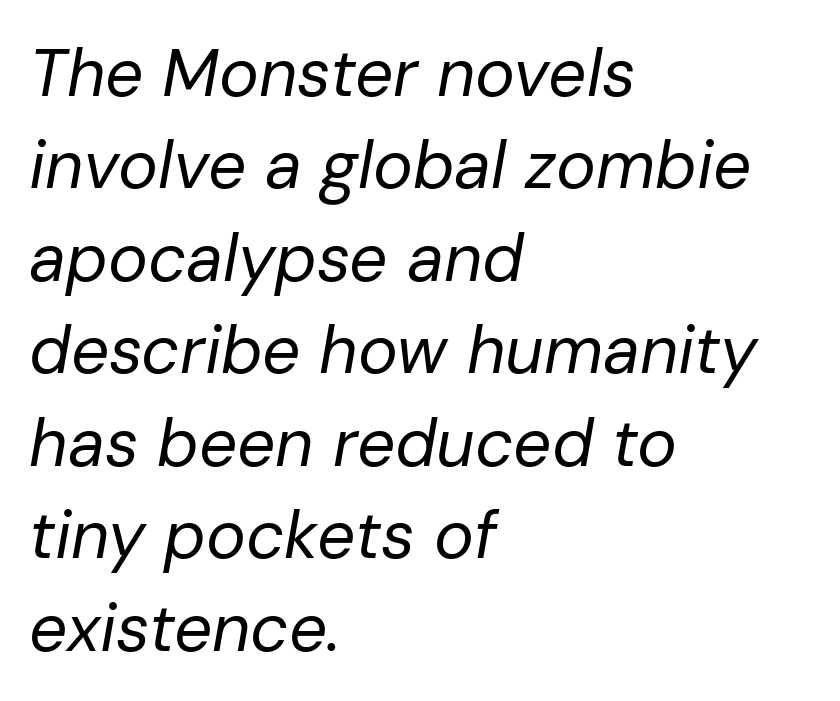
The image shows 67 px regular-weight type, italic (leaning right); set left-aligned, normal line spacing (1.38x), normal letter spacing, not underlined; low stroke contrast and a medium x-height.
